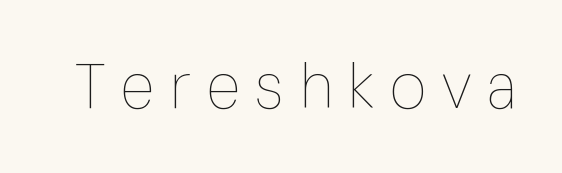
The image shows 63 px thin, condensed type, upright; set unusually wide letter spacing (+0.25 em), not underlined; low stroke contrast and a medium x-height.
